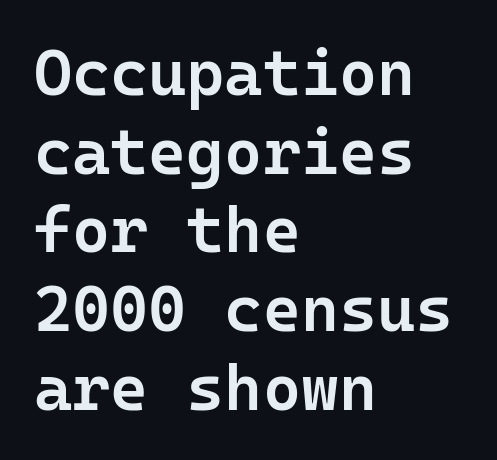
Q: Is the text bold? A: Semi-bold.
Q: Is the text italic (slanted)? A: No, it is upright.
Q: Is the typeface a serif or a sans-serif typeface? A: Sans-serif.
Q: Is the text underlined? A: No.
Q: How is the paragraph aligned? A: Left-aligned.
Q: Is the spacing between letters normal or unusually wide? A: Normal.
Q: Width (condensed, normal, or wide)? A: Normal.
Q: Stroke contrast? A: Low.
Q: x-height? A: Medium.
Q: Monospaced? A: Yes.
